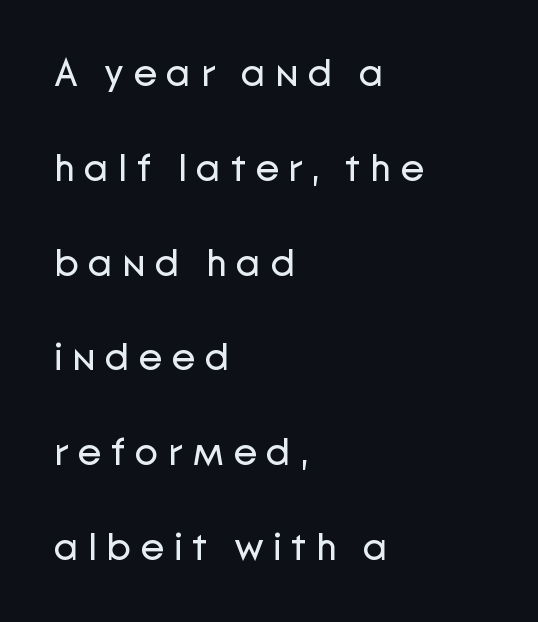
The image shows 39 px regular-weight sans-serif type, upright; set left-aligned, loose line spacing (2.43x), unusually wide letter spacing (+0.24 em), not underlined; low stroke contrast and a medium x-height.
